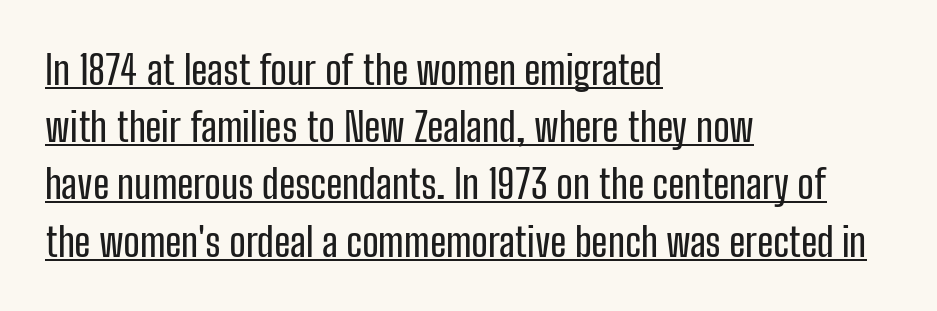
You could not count columns in this text — the font is proportionally spaced. You could call the tracking neutral — neither tight nor loose. Looks like someone drew a line under every word here. When letters stand straight like this, we call the style roman or upright.
